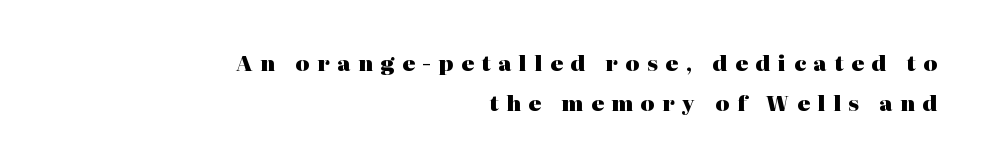
{"italic": "no", "bold": "yes", "underline": "no", "align": "right", "line_spacing": "loose", "line_spacing_ratio": 1.92, "letter_spacing": "wide", "letter_spacing_em": 0.37, "glyph_px": 21}
